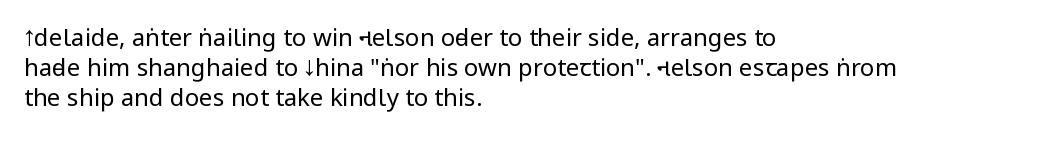
Q: Is the text bold? A: No.
Q: Is the text italic (slanted)? A: No, it is upright.
Q: Is the text underlined? A: No.
Q: How is the paragraph aligned? A: Left-aligned.
Q: Is the spacing between letters normal or unusually wide? A: Normal.
Q: Is the spacing between lines tight, normal or loose? A: Normal.
